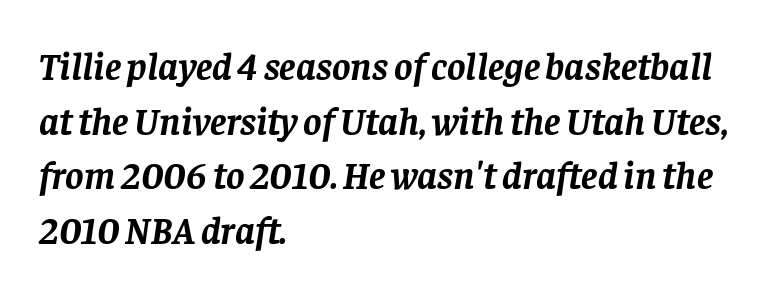
The image shows 39 px semibold serif type, italic (leaning right); set left-aligned, normal line spacing (1.4x), normal letter spacing, not underlined; low stroke contrast and a large x-height.
